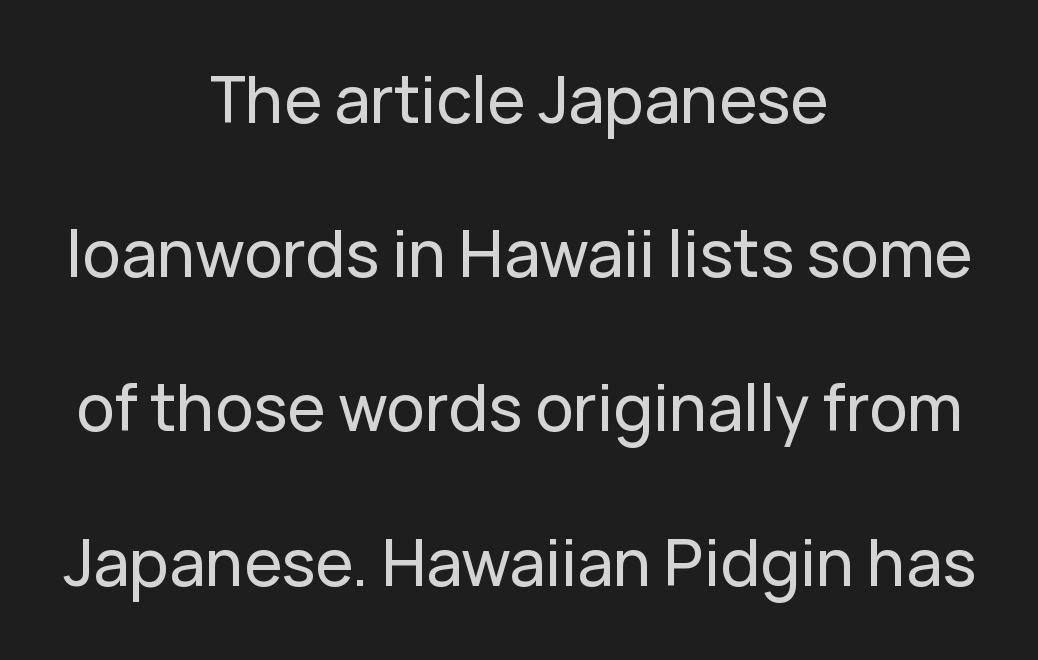
Where is the straight margin? There isn't one; the lines are centered. Compared with typical paragraphs, the rows here are farther apart. Students, note that the glyphs here touch the page at normal intervals. Is this a fixed-width face? No — the glyphs have proportional, varying widths.
